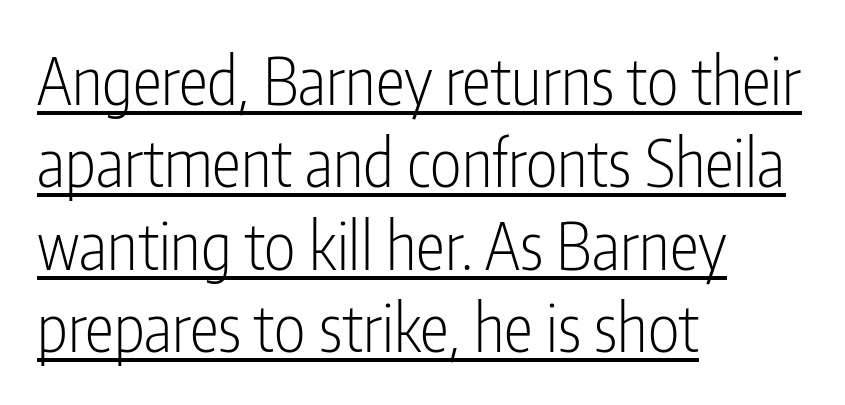
The image shows 66 px light, condensed sans-serif type, upright; set left-aligned, normal line spacing (1.25x), normal letter spacing, underlined; low stroke contrast and a medium x-height.
